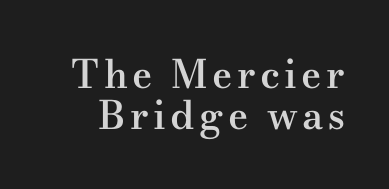
{"serif": "yes", "italic": "no", "bold": "semi", "weight": "semibold", "width": "wide", "stroke_contrast": "medium", "x_height": "small", "monospaced": "no", "underline": "no", "line_spacing": "tight", "line_spacing_ratio": 1.05, "glyph_px": 39}
